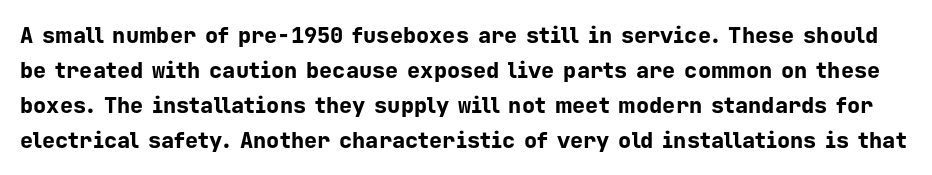
The image shows 22 px bold type, upright; set normal line spacing (1.59x), normal letter spacing, not underlined.
